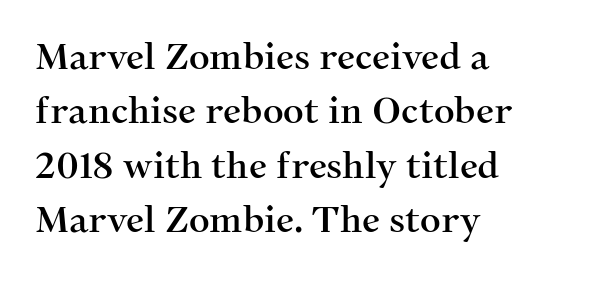
{"serif": "yes", "italic": "no", "width": "normal", "stroke_contrast": "medium", "x_height": "medium", "monospaced": "no", "underline": "no", "align": "left", "line_spacing": "normal", "line_spacing_ratio": 1.51, "letter_spacing": "normal", "letter_spacing_em": 0.0, "glyph_px": 36}
